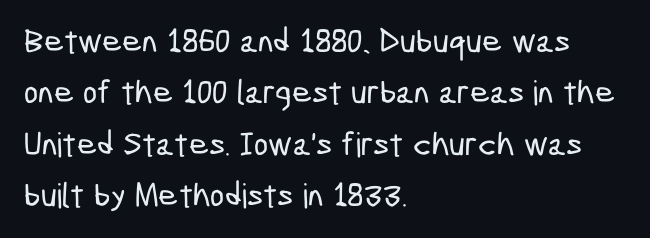
The image shows 34 px condensed sans-serif type; set left-aligned, normal line spacing (1.51x), normal letter spacing, not underlined; low stroke contrast and a medium x-height.
